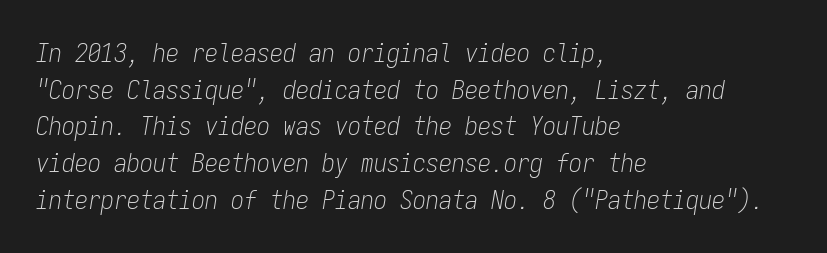
{"italic": "yes", "lean": "right", "slant_degrees": 9, "bold": "no", "underline": "no", "align": "left", "line_spacing": "normal", "line_spacing_ratio": 1.41, "letter_spacing": "normal", "letter_spacing_em": 0.0, "glyph_px": 26}
